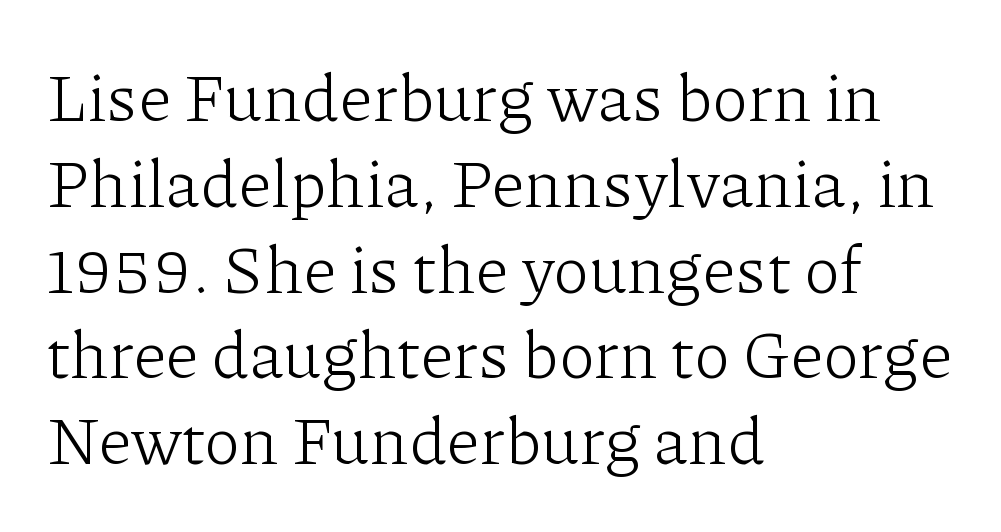
{"serif": "yes", "italic": "no", "bold": "no", "weight": "light", "width": "normal", "stroke_contrast": "low", "x_height": "medium", "monospaced": "no", "underline": "no", "align": "left", "line_spacing": "normal", "line_spacing_ratio": 1.28, "letter_spacing": "normal", "letter_spacing_em": 0.0, "glyph_px": 67}
